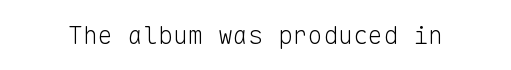
The image shows 25 px text type, upright; set normal letter spacing, not underlined.
